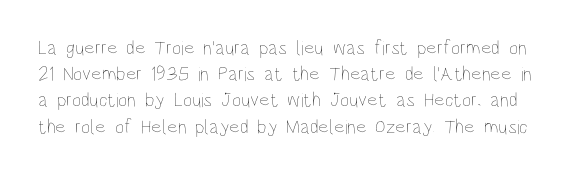
The image shows 20 px text type, upright; set normal line spacing (1.31x), normal letter spacing, not underlined.
